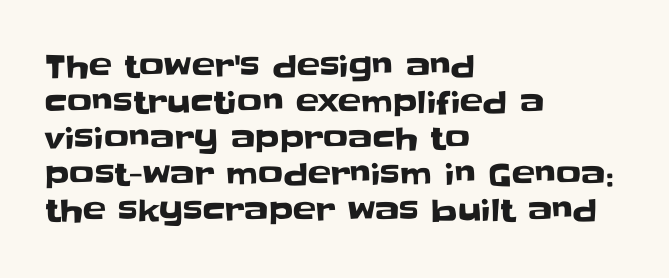
{"serif": "no", "italic": "no", "width": "normal", "stroke_contrast": "low", "x_height": "large", "monospaced": "no", "underline": "no", "align": "left", "line_spacing_ratio": 1.16, "letter_spacing": "normal", "letter_spacing_em": 0.0, "glyph_px": 31}
